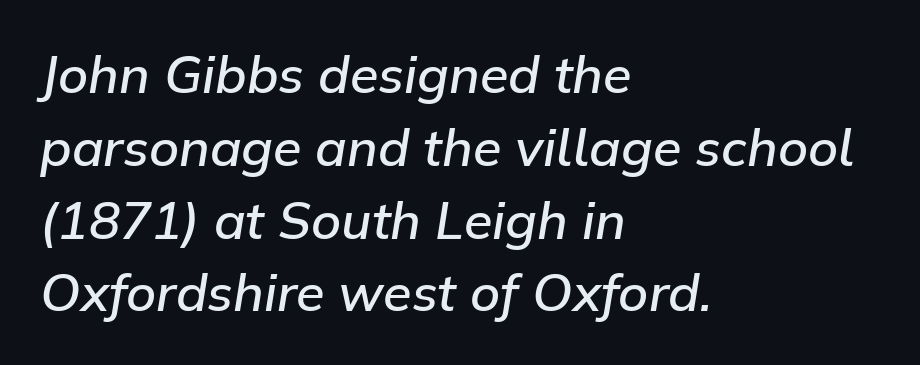
The characters look somewhat weighty, a semibold short of true bold. Nobody touched the tracking dial on this one. Regular leading. Is this a fixed-width face? No — the glyphs have proportional, varying widths. Does the copy run flush right? No — it runs flush left. Anything drawn beneath the words? Only blank space.
